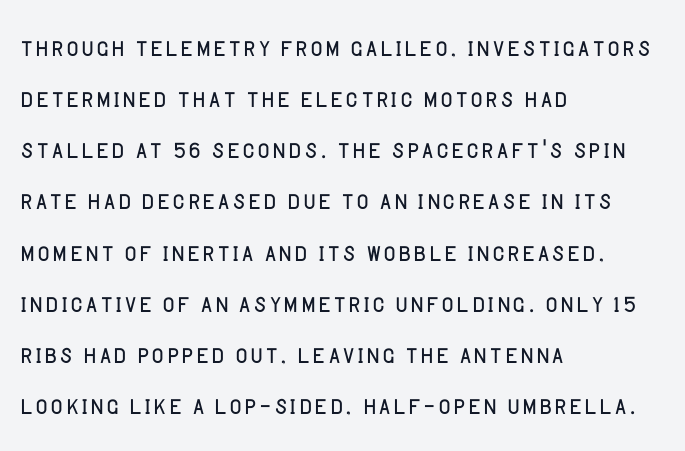
{"serif": "no", "italic": "no", "bold": "no", "weight": "light", "width": "normal", "stroke_contrast": "low", "x_height": "large", "monospaced": "no", "underline": "no", "align": "left", "line_spacing": "normal", "line_spacing_ratio": 1.55, "letter_spacing": "normal", "letter_spacing_em": 0.0, "glyph_px": 33}
